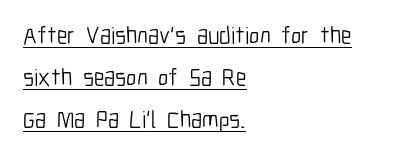
The image shows 24 px text type, upright; set left-aligned, line spacing 1.75x, normal letter spacing, underlined.
